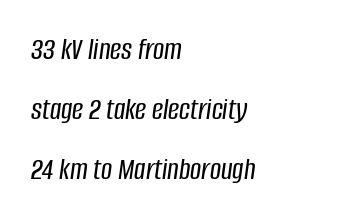
The type is set solid horizontally, with unmodified tracking. Characters are canted at an angle relative to the baseline's perpendicular. The specimen omits any rule beneath the text block's lines. Horizontal bands of white between lines are thick stripes. Each line starts at the same left margin while the right side varies.
